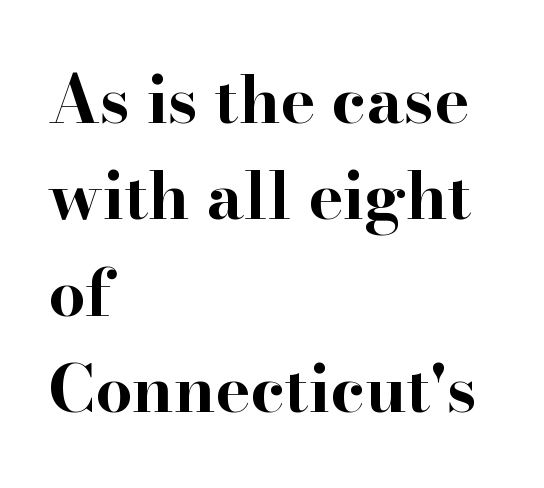
The image shows 66 px bold, wide serif type, upright; set left-aligned, normal line spacing (1.46x), normal letter spacing, not underlined; high stroke contrast and a small x-height.
